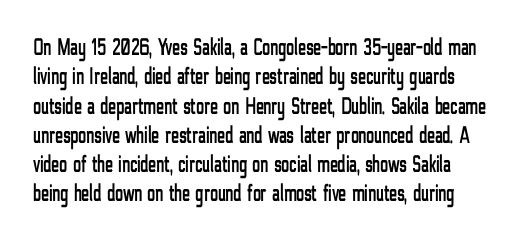
Q: Is the text italic (slanted)? A: No, it is upright.
Q: Is the text underlined? A: No.
Q: Is the spacing between letters normal or unusually wide? A: Normal.
